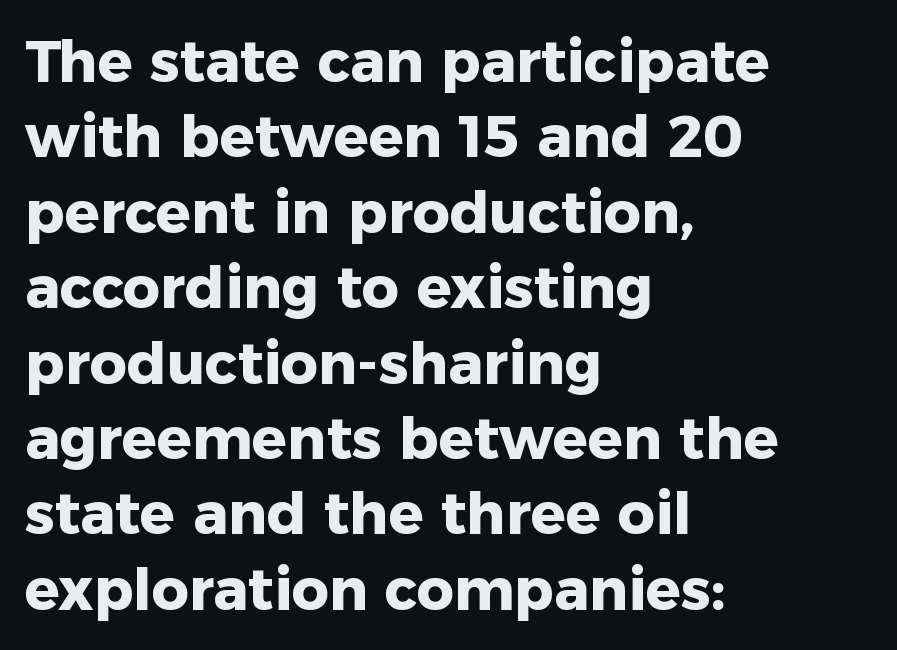
The image shows 58 px heavy sans-serif type, upright; set left-aligned, normal line spacing (1.3x), normal letter spacing, not underlined; low stroke contrast and a medium x-height.
